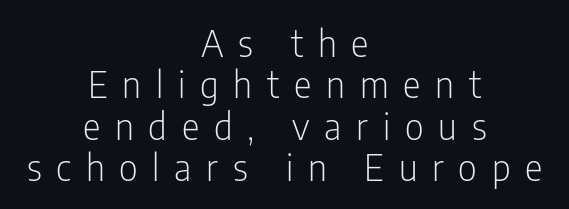
The image shows 37 px light, condensed sans-serif type, upright; set centered, tight line spacing (1.12x), unusually wide letter spacing (+0.4 em), not underlined; low stroke contrast and a medium x-height.
